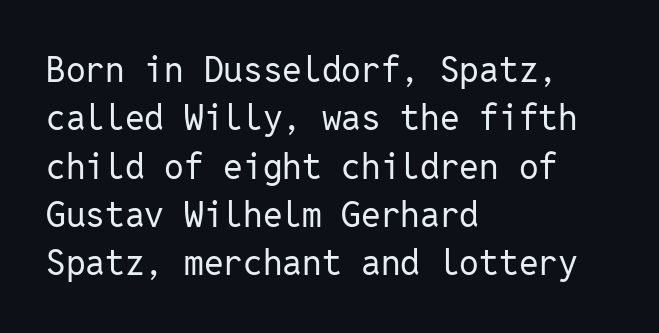
Here the designer chose a console-style face with uniform glyph widths. If you drew a ruler down the left edge, every line would touch it. Check where the strokes stop: nothing finishes them off — pure sans. Each new line begins a customary step beneath the previous one. Anything drawn beneath the words? Only blank space.
